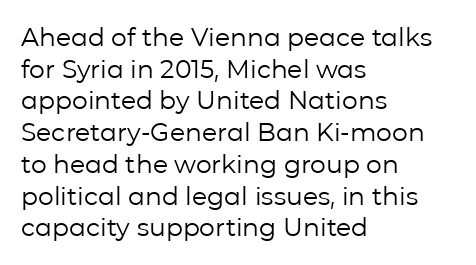
Q: Is the text bold? A: No.
Q: Is the text italic (slanted)? A: No, it is upright.
Q: Is the text underlined? A: No.
Q: How is the paragraph aligned? A: Left-aligned.
Q: Is the spacing between letters normal or unusually wide? A: Normal.
Q: Is the spacing between lines tight, normal or loose? A: Normal.
